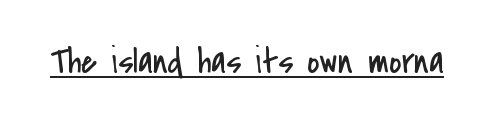
{"serif": "no", "italic": "no", "bold": "no", "weight": "regular", "width": "condensed", "stroke_contrast": "low", "x_height": "small", "monospaced": "no", "underline": "yes", "letter_spacing": "normal", "letter_spacing_em": 0.0, "glyph_px": 37}
